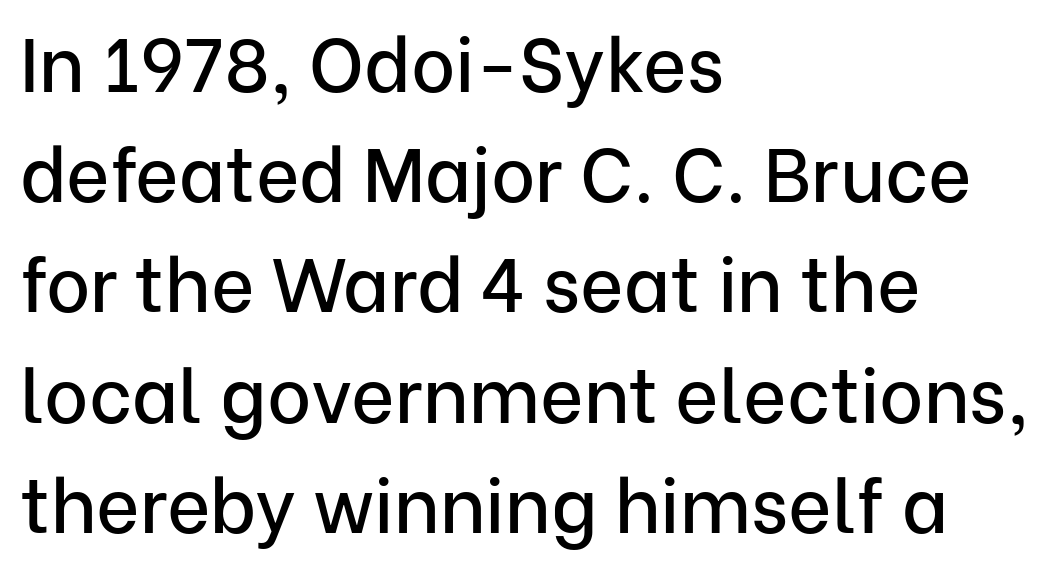
The image shows 75 px sans-serif type, upright; set left-aligned, normal line spacing (1.47x), normal letter spacing, not underlined; low stroke contrast and a medium x-height.
